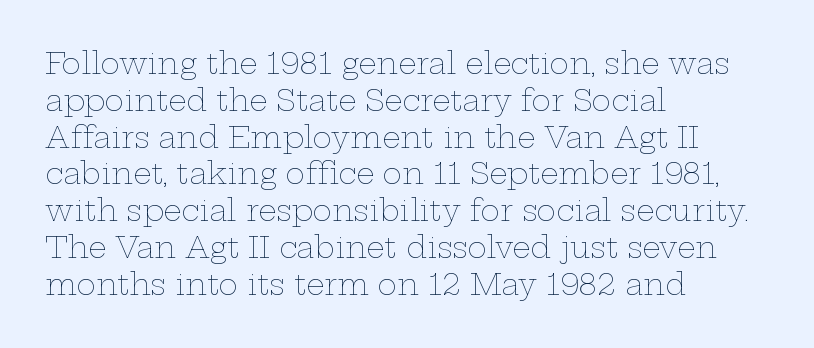
The image shows 29 px thin, wide type, upright; set left-aligned, normal line spacing (1.27x), normal letter spacing, not underlined; low stroke contrast and a medium x-height.
